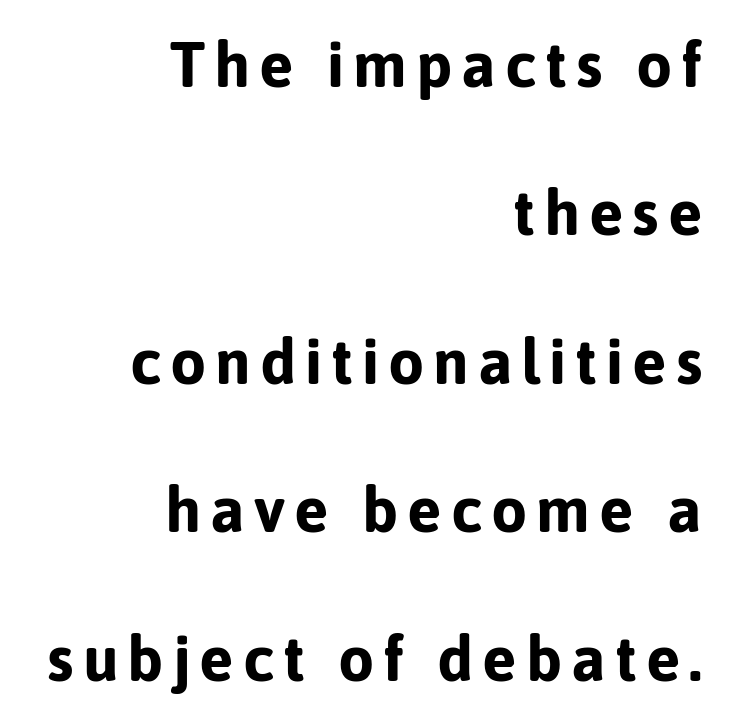
Posture: upright roman. The designer went with a sans here, leaving each stem footless. The characters look thick and weighty, a clear bold. Each line ends at the same right margin while the left side varies.
